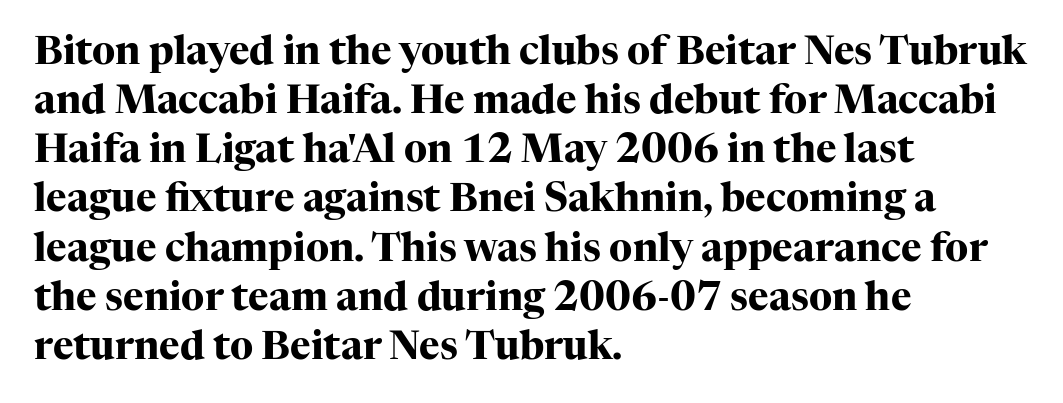
The image shows 39 px heavy serif type, upright; set left-aligned, normal line spacing (1.26x), normal letter spacing, not underlined; high stroke contrast and a medium x-height.
